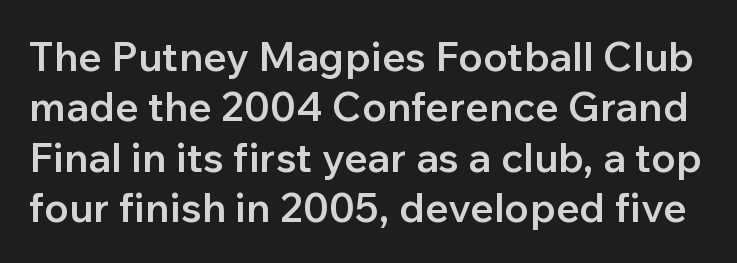
Q: Is the text bold? A: Semi-bold.
Q: Is the text italic (slanted)? A: No, it is upright.
Q: Is the typeface a serif or a sans-serif typeface? A: Sans-serif.
Q: Is the text underlined? A: No.
Q: Is the spacing between letters normal or unusually wide? A: Normal.
Q: Width (condensed, normal, or wide)? A: Normal.
Q: Stroke contrast? A: Low.
Q: x-height? A: Medium.
Q: Monospaced? A: No.
